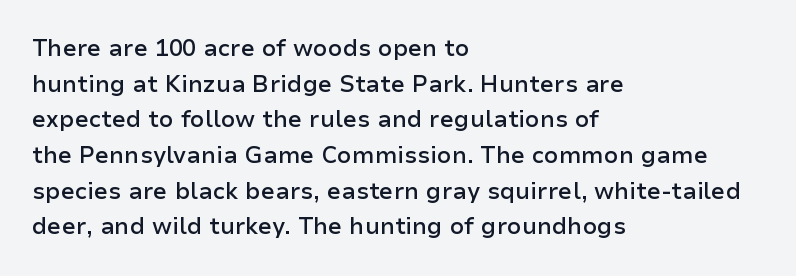
Notice how the passage keeps a crisp vertical edge on the left only. You could call the tracking neutral — neither tight nor loose. Compared with an ordinary text face, these strokes are moderately heavier — a semibold. No italicization has been applied; the sample stays upright.
